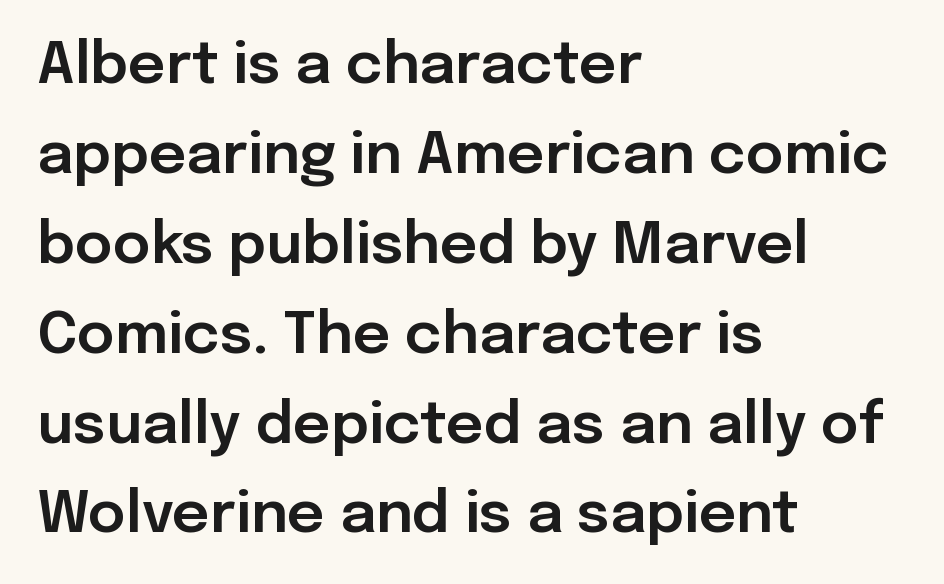
The letters advance in unequal steps, a hallmark of proportional type. The rendering uses a moderate line-height, typical for paragraphs. The designer went with a sans here, leaving each stem footless. Rule under the text: the space is simply empty.
